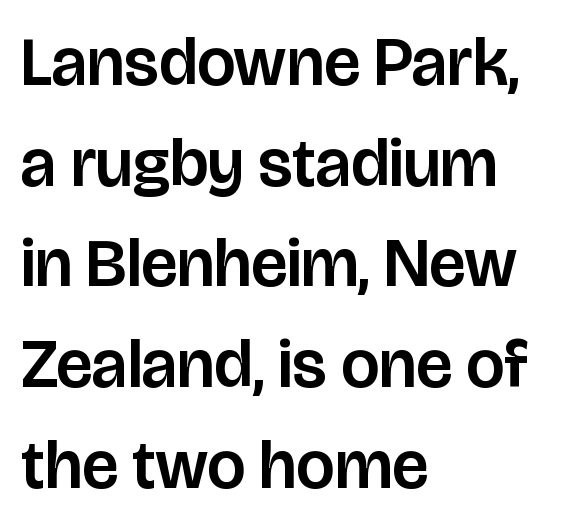
Q: Is the text italic (slanted)? A: No, it is upright.
Q: Is the typeface a serif or a sans-serif typeface? A: Sans-serif.
Q: Is the text underlined? A: No.
Q: How is the paragraph aligned? A: Left-aligned.
Q: Is the spacing between letters normal or unusually wide? A: Normal.
Q: Is the spacing between lines tight, normal or loose? A: Normal.
Q: Width (condensed, normal, or wide)? A: Normal.
Q: Stroke contrast? A: Low.
Q: x-height? A: Large.
Q: Monospaced? A: No.
